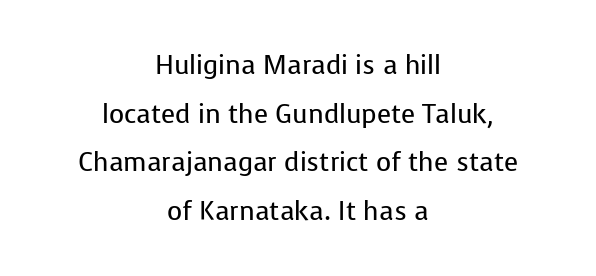
Q: Is the text bold? A: No.
Q: Is the text italic (slanted)? A: No, it is upright.
Q: Is the text underlined? A: No.
Q: How is the paragraph aligned? A: Centered.
Q: Is the spacing between letters normal or unusually wide? A: Normal.
